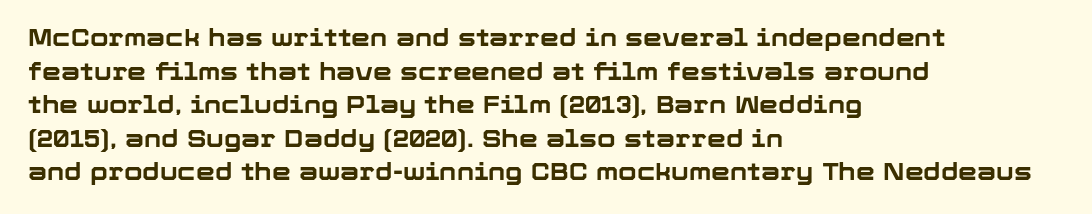
Q: Is the text bold? A: Yes.
Q: Is the text italic (slanted)? A: No, it is upright.
Q: Is the text underlined? A: No.
Q: How is the paragraph aligned? A: Left-aligned.
Q: Is the spacing between letters normal or unusually wide? A: Normal.
Q: Is the spacing between lines tight, normal or loose? A: Normal.
